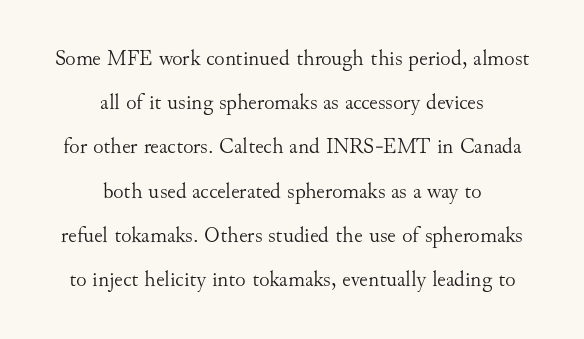
Does the lettering tilt? It doesn't — this is upright. The baseline area is clear. The cut favours lightness, reaching ordinary text weight at its darkest. Regarding leading, the lines here are spaced well apart. The setting favours the middle, as headings and verse often do. What stands out about the letter spacing? Nothing — it is the standard amount.
